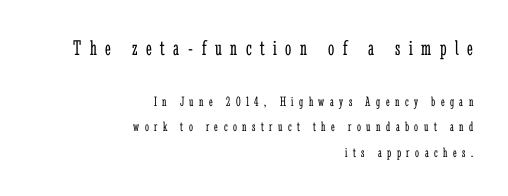
Is the block centered? No — it sits flush against the right margin. Anything drawn beneath the words? Only blank space. When letters stand straight like this, we call the style roman or upright. Stroke mass is kept to a normal reading level or below.
